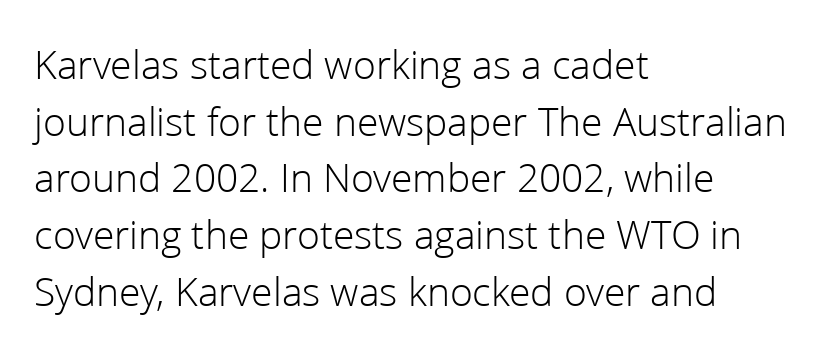
Q: Is the text bold? A: No.
Q: Is the text italic (slanted)? A: No, it is upright.
Q: Is the typeface a serif or a sans-serif typeface? A: Sans-serif.
Q: Is the text underlined? A: No.
Q: How is the paragraph aligned? A: Left-aligned.
Q: Is the spacing between letters normal or unusually wide? A: Normal.
Q: Is the spacing between lines tight, normal or loose? A: Normal.
Q: Width (condensed, normal, or wide)? A: Normal.
Q: Stroke contrast? A: Low.
Q: x-height? A: Medium.
Q: Monospaced? A: No.
